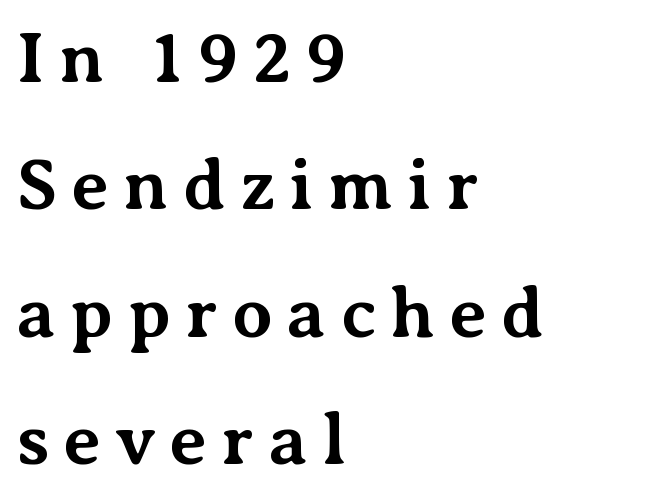
These lines were composed using upright roman letters. Weight: bold. Just letters on the line, the space beneath them empty. Display-style spreading of the glyphs; the letterfit is very open.
